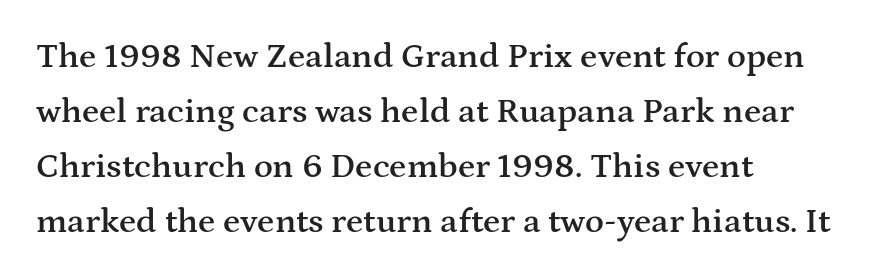
{"serif": "yes", "italic": "no", "bold": "semi", "weight": "semibold", "width": "wide", "stroke_contrast": "medium", "x_height": "medium", "monospaced": "no", "underline": "no", "align": "left", "line_spacing": "normal", "line_spacing_ratio": 1.57, "letter_spacing": "normal", "letter_spacing_em": 0.0, "glyph_px": 35}
